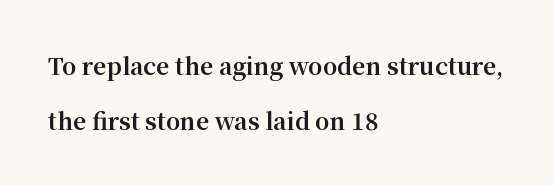
{"italic": "no", "bold": "yes", "underline": "no", "align": "left", "line_spacing": "loose", "line_spacing_ratio": 2.39, "letter_spacing": "normal", "letter_spacing_em": 0.0, "glyph_px": 23}
